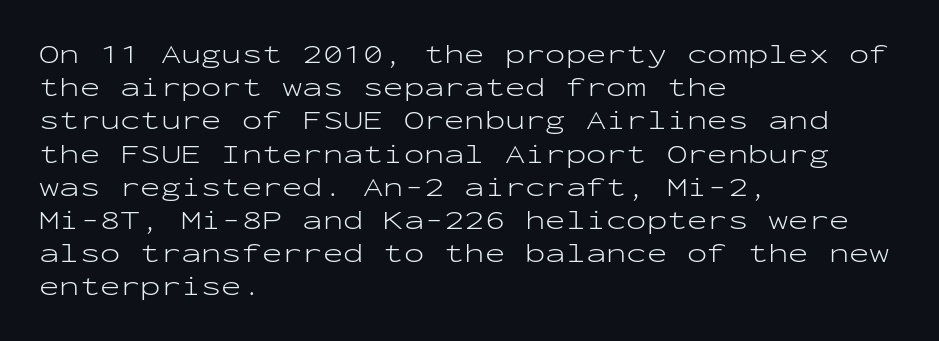
{"italic": "no", "bold": "no", "underline": "no", "align": "left", "line_spacing_ratio": 1.23, "letter_spacing": "normal", "letter_spacing_em": 0.0, "glyph_px": 27}
